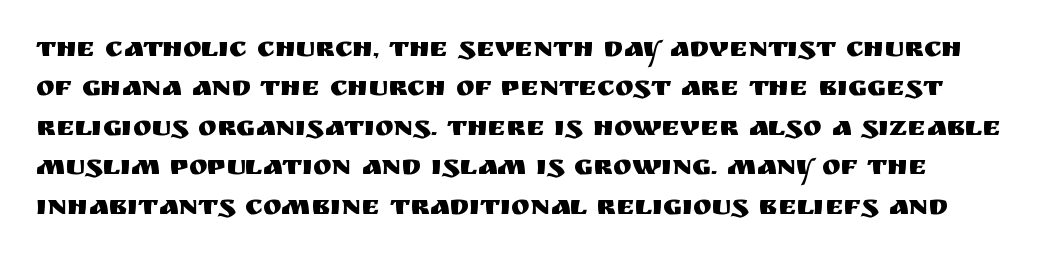
{"serif": "no", "italic": "no", "width": "normal", "stroke_contrast": "medium", "x_height": "large", "monospaced": "no", "underline": "no", "line_spacing": "normal", "line_spacing_ratio": 1.41, "letter_spacing": "normal", "letter_spacing_em": 0.0, "glyph_px": 28}
